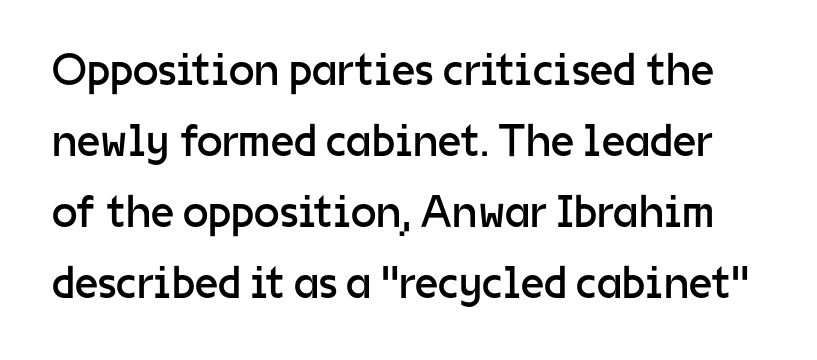
The image shows 46 px regular-weight sans-serif type, upright; set normal line spacing (1.54x), normal letter spacing, not underlined; low stroke contrast and a medium x-height.
